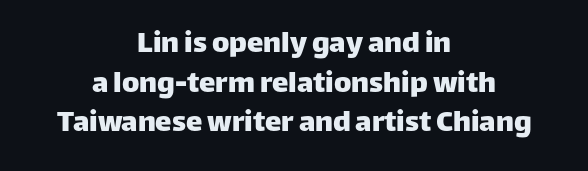
The passage shown has conventional tracking throughout. Tall strokes in this sample are plumb rather than angled. Beneath every word, the page is bare. The type family on display is of the sans-serif kind. The whitespace from short lines is split evenly between both sides. Proportional: the letters do not fall into vertical columns.
